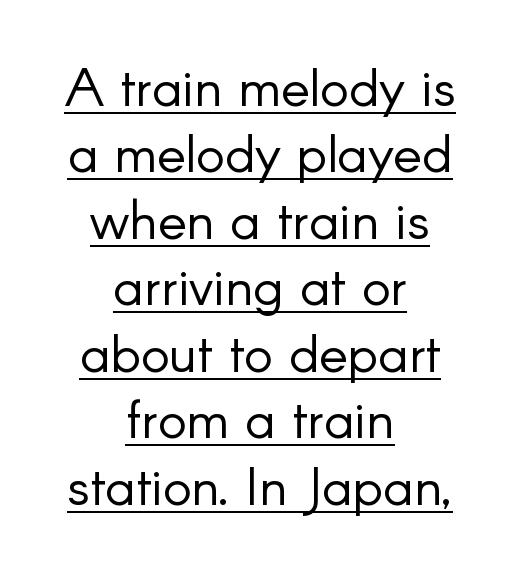
Does the copy run flush right? No — it is centered line by line. Nope, no serifs anywhere on these letters. Between one letter and the next there's only the usual sliver of space. The type sits square on the baseline with zero lean. This reads as an unemphasized weight, regular at the heaviest.
